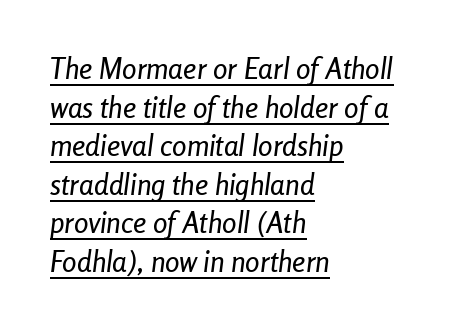
{"italic": "yes", "lean": "right", "slant_degrees": 8, "width": "condensed", "stroke_contrast": "low", "x_height": "medium", "monospaced": "no", "underline": "yes", "align": "left", "line_spacing": "normal", "line_spacing_ratio": 1.33, "letter_spacing": "normal", "letter_spacing_em": 0.0, "glyph_px": 29}
